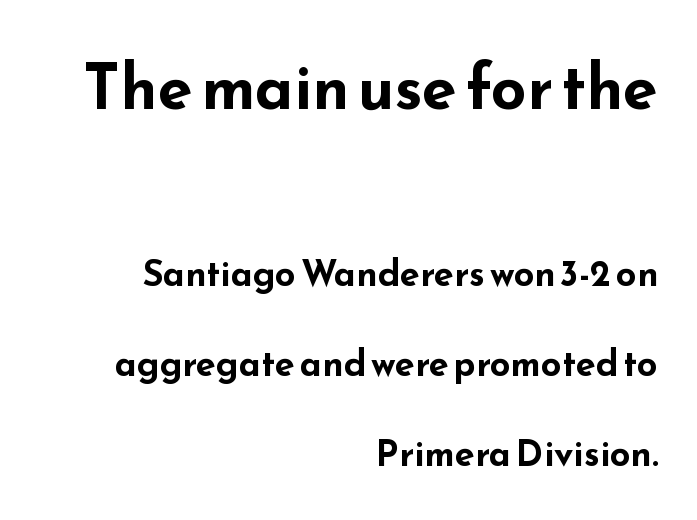
Typographic density is high because the face is bold. The space directly below the letters is spotless. Spacing verdict: proportional, widths tailored to each character. Letter spacing: default. Which chunk is bigger? The first one — the top block dwarfs the bottom.
